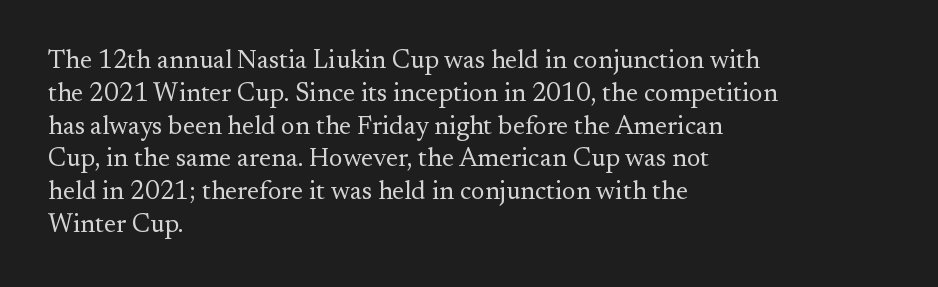
Q: Is the text bold? A: No.
Q: Is the text italic (slanted)? A: No, it is upright.
Q: Is the text underlined? A: No.
Q: How is the paragraph aligned? A: Left-aligned.
Q: Is the spacing between letters normal or unusually wide? A: Normal.
Q: Is the spacing between lines tight, normal or loose? A: Normal.
